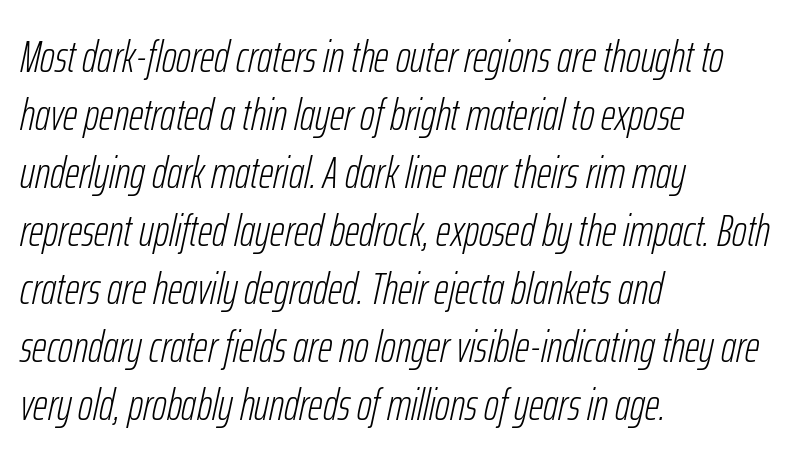
{"italic": "yes", "lean": "right", "slant_degrees": 12, "bold": "no", "weight": "light", "width": "condensed", "stroke_contrast": "low", "x_height": "medium", "monospaced": "no", "underline": "no", "align": "left", "line_spacing": "normal", "line_spacing_ratio": 1.29, "letter_spacing": "normal", "letter_spacing_em": 0.0, "glyph_px": 45}
